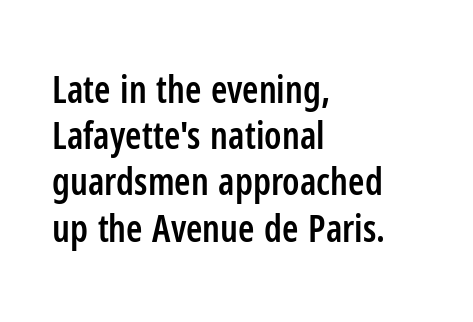
{"serif": "no", "italic": "no", "bold": "semi", "weight": "semibold", "width": "condensed", "stroke_contrast": "low", "x_height": "medium", "monospaced": "no", "underline": "no", "align": "left", "line_spacing": "normal", "line_spacing_ratio": 1.25, "letter_spacing": "normal", "letter_spacing_em": 0.0, "glyph_px": 37}
